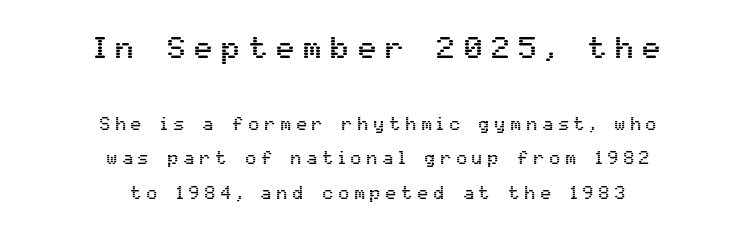
The image shows 31 px sans-serif type, upright; set centered, loose line spacing (1.93x), unusually wide letter spacing (+0.28 em), not underlined; the first (top) block is 1.72x larger; medium stroke contrast and a medium x-height.
